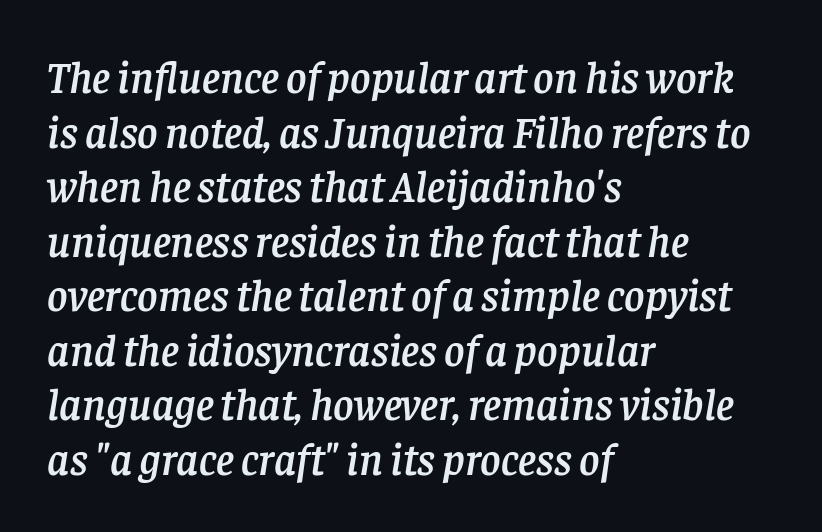
Descender tails drop into unmarked territory. These lines are rendered in a variable-pitch font. Does the lettering tilt? It does — this is italic. The horizontal fit of the characters is conventional and even. Every row of glyphs begins at an identical x-position on the left. To sum up the face: it has serifs.
